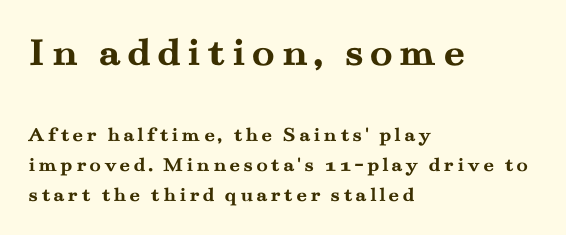
Q: Is the text bold? A: Yes.
Q: Is the text italic (slanted)? A: No, it is upright.
Q: Is the typeface a serif or a sans-serif typeface? A: Serif.
Q: Is the text underlined? A: No.
Q: How is the paragraph aligned? A: Left-aligned.
Q: Is the spacing between lines tight, normal or loose? A: Normal.
Q: Which block of text is set in a larger size, the first (top) or the second (bottom)? A: The first (top) one.
Q: Width (condensed, normal, or wide)? A: Wide.
Q: Stroke contrast? A: Medium.
Q: x-height? A: Small.
Q: Monospaced? A: No.
